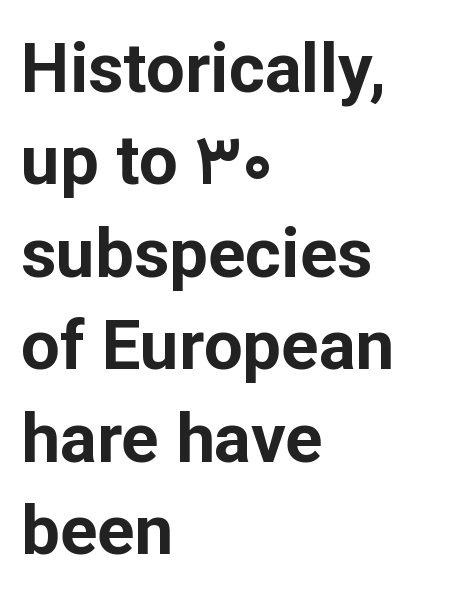
{"serif": "no", "italic": "no", "bold": "yes", "weight": "bold", "width": "normal", "stroke_contrast": "low", "x_height": "medium", "monospaced": "no", "underline": "no", "align": "left", "line_spacing": "normal", "line_spacing_ratio": 1.34, "letter_spacing": "normal", "letter_spacing_em": 0.0, "glyph_px": 69}
